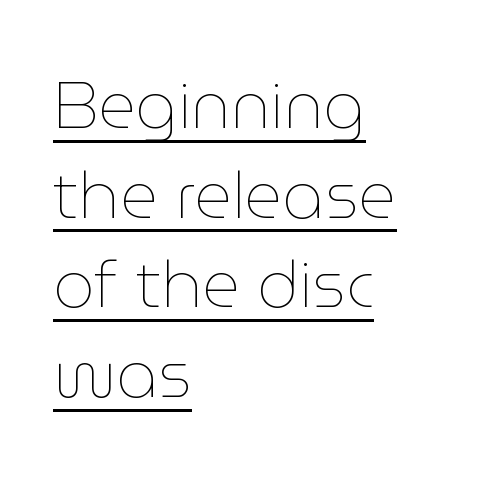
Q: Is the text bold? A: No.
Q: Is the text italic (slanted)? A: No, it is upright.
Q: Is the text underlined? A: Yes.
Q: How is the paragraph aligned? A: Left-aligned.
Q: Is the spacing between letters normal or unusually wide? A: Normal.
Q: Is the spacing between lines tight, normal or loose? A: Normal.
Q: Width (condensed, normal, or wide)? A: Normal.
Q: Stroke contrast? A: Low.
Q: x-height? A: Medium.
Q: Monospaced? A: No.
